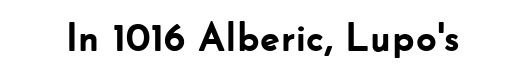
The image shows 40 px semibold sans-serif type, upright; set normal letter spacing, not underlined; low stroke contrast and a small x-height.
